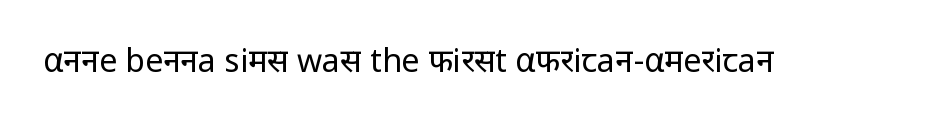
The image shows 32 px regular-weight sans-serif type, upright; set normal letter spacing, not underlined; low stroke contrast and a medium x-height.
